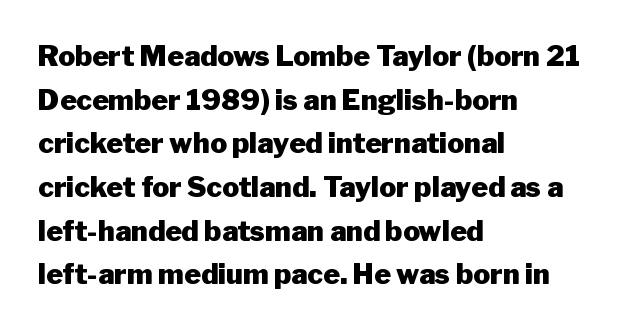
The image shows 28 px heavy sans-serif type, upright; set left-aligned, normal line spacing (1.56x), normal letter spacing, not underlined; low stroke contrast and a medium x-height.
